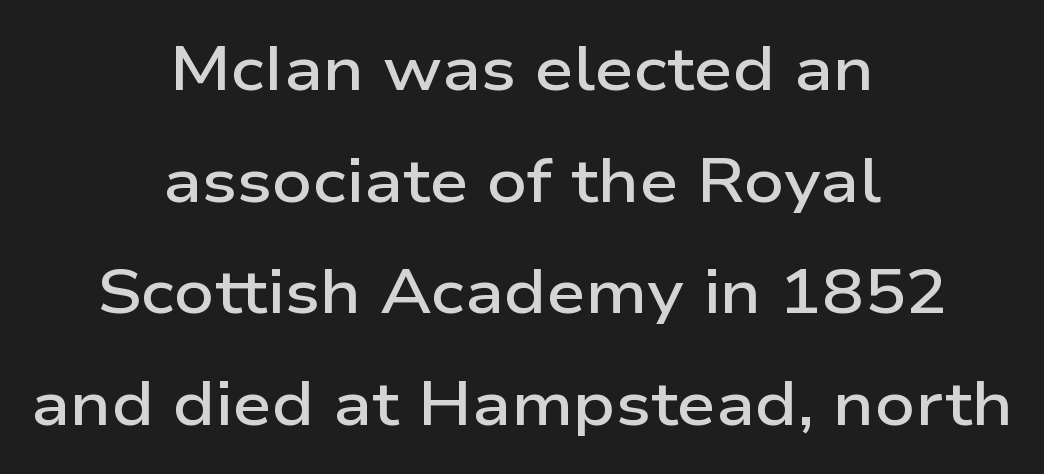
Q: Is the text bold? A: Semi-bold.
Q: Is the text italic (slanted)? A: No, it is upright.
Q: Is the typeface a serif or a sans-serif typeface? A: Sans-serif.
Q: Is the text underlined? A: No.
Q: How is the paragraph aligned? A: Centered.
Q: Is the spacing between letters normal or unusually wide? A: Normal.
Q: Width (condensed, normal, or wide)? A: Wide.
Q: Stroke contrast? A: Low.
Q: x-height? A: Medium.
Q: Monospaced? A: No.
